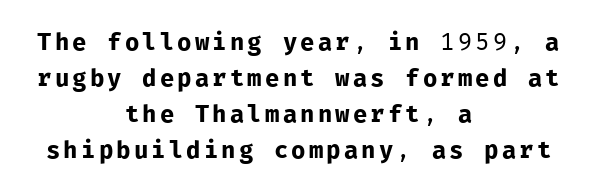
{"italic": "no", "bold": "no", "underline": "no", "align": "center", "line_spacing": "normal", "line_spacing_ratio": 1.5, "glyph_px": 24}
